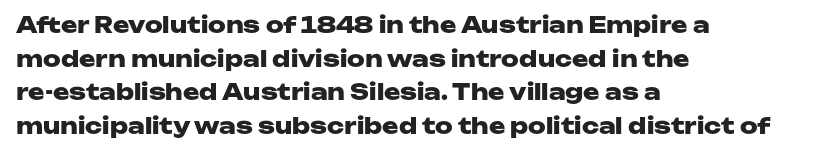
The image shows 22 px bold type, upright; set left-aligned, normal line spacing (1.53x), normal letter spacing, not underlined.
